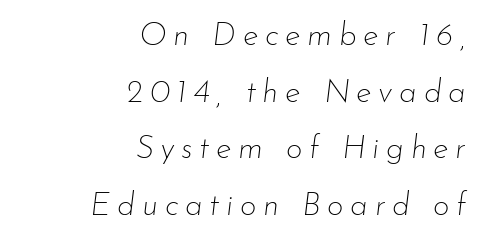
The image shows 32 px thin type, italic (leaning right); set right-aligned, line spacing 1.77x, unusually wide letter spacing (+0.21 em), not underlined; low stroke contrast and a small x-height.
